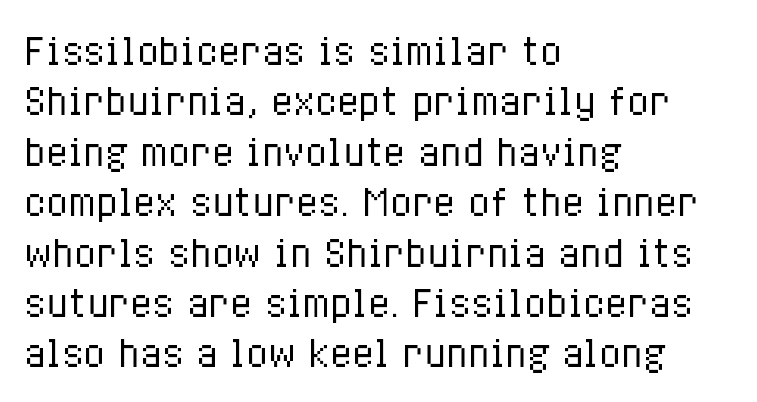
The image shows 36 px regular-weight, condensed type, upright; set left-aligned, normal line spacing (1.4x), normal letter spacing, not underlined; low stroke contrast and a medium x-height.
